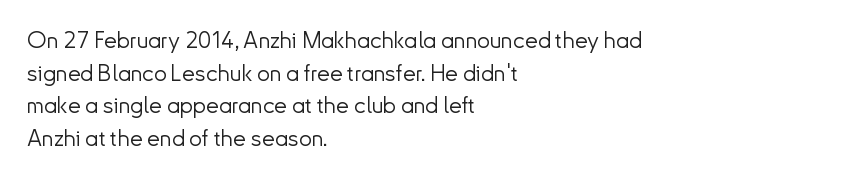
Characters follow at the spacing the type designer built in. The letterforms sit at book weight or below. Rendered with straight, roman letterforms. The rows are spaced the way most documents space them. The strip under each line holds only bare page.
